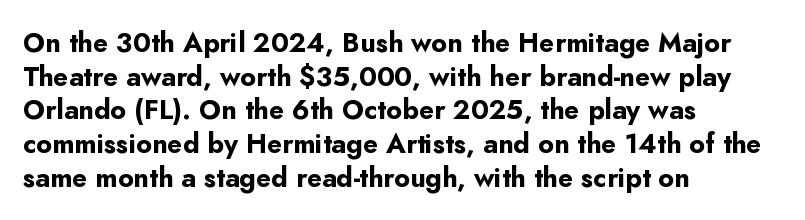
The image shows 27 px bold type, upright; set left-aligned, normal line spacing (1.25x), normal letter spacing, not underlined.
